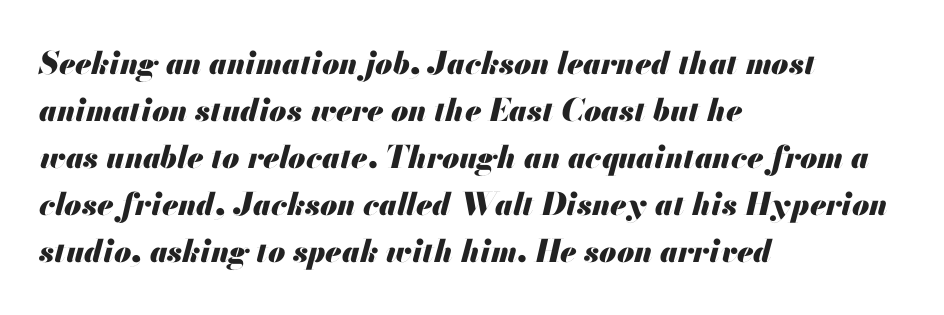
{"italic": "yes", "lean": "right", "slant_degrees": 13, "bold": "yes", "weight": "heavy", "width": "normal", "stroke_contrast": "medium", "x_height": "small", "monospaced": "no", "underline": "no", "align": "left", "line_spacing": "normal", "line_spacing_ratio": 1.52, "letter_spacing": "normal", "letter_spacing_em": 0.0, "glyph_px": 31}
